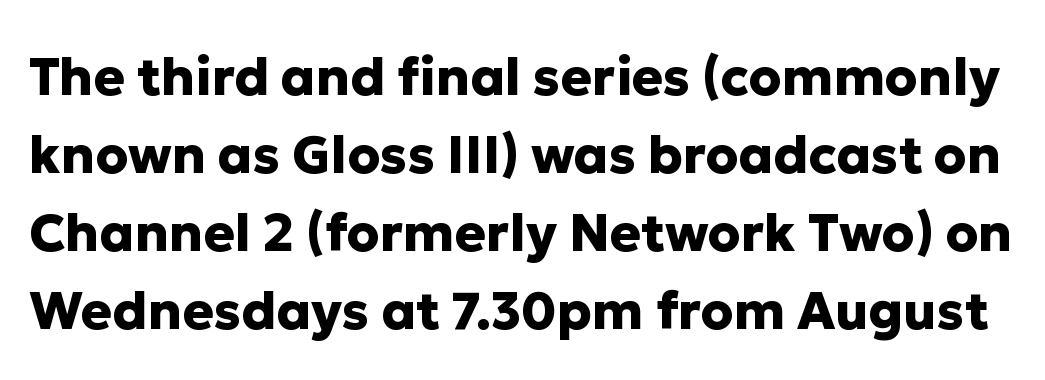
Q: Is the text bold? A: Yes.
Q: Is the text italic (slanted)? A: No, it is upright.
Q: Is the typeface a serif or a sans-serif typeface? A: Sans-serif.
Q: Is the text underlined? A: No.
Q: Is the spacing between letters normal or unusually wide? A: Normal.
Q: Is the spacing between lines tight, normal or loose? A: Normal.
Q: Width (condensed, normal, or wide)? A: Normal.
Q: Stroke contrast? A: Low.
Q: x-height? A: Medium.
Q: Monospaced? A: No.
